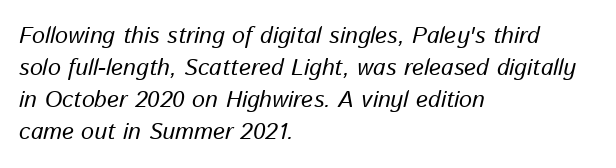
Q: Is the text italic (slanted)? A: Yes, it leans right by about 13 degrees.
Q: Is the text underlined? A: No.
Q: How is the paragraph aligned? A: Left-aligned.
Q: Is the spacing between letters normal or unusually wide? A: Normal.
Q: Is the spacing between lines tight, normal or loose? A: Normal.
